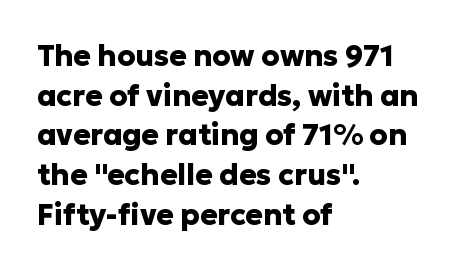
Quick note: not italic, upright. Between one letter and the next there's only the usual sliver of space. The zone under the glyphs is completely vacant. Students, this is bold: see how much ink each stroke carries. This sample has the flowing, uneven cadence of proportional lettering. Whoever set this chose a conventional vertical rhythm.
